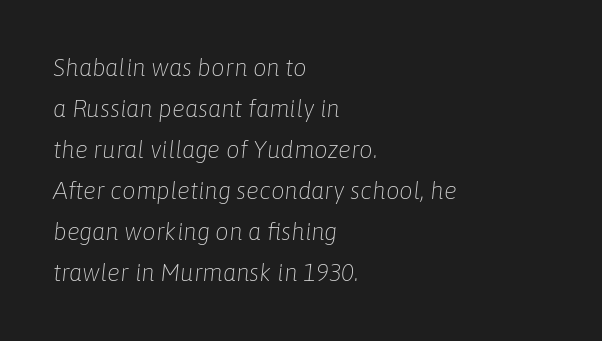
Any mark beneath the type? The region is blank. The rendering keeps characters at their native spacing. Weight: regular or lighter. Is the type slanted? Yes — the strokes lean at a clear angle. The paragraph shown leans on its left margin.
